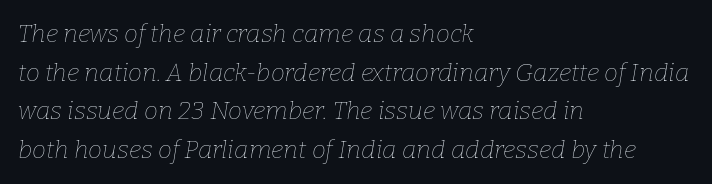
Notice how the stems are inclined rather than vertical — that's the hallmark of italics. Whoever set this chose a conventional vertical rhythm. All the whitespace from short lines collects on the right. In terms of letterspacing, this is plain default setting. Honestly, there is no underline to notice here at all. Stroke mass is kept to a normal reading level or below.
